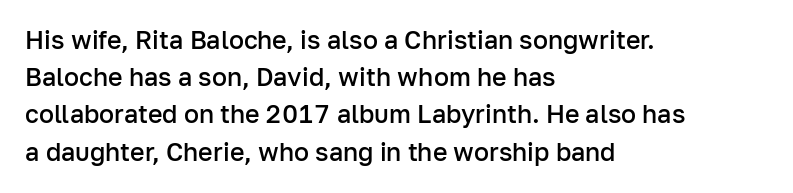
Q: Is the text bold? A: Semi-bold.
Q: Is the text italic (slanted)? A: No, it is upright.
Q: Is the text underlined? A: No.
Q: How is the paragraph aligned? A: Left-aligned.
Q: Is the spacing between letters normal or unusually wide? A: Normal.
Q: Is the spacing between lines tight, normal or loose? A: Normal.
